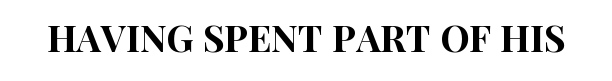
You could not count columns in this text — the font is proportionally spaced. The specimen omits any rule beneath the text block's lines. Look at the tracking — it's just the regular setting, nothing added. Does the lettering tilt? It doesn't — this is upright.
